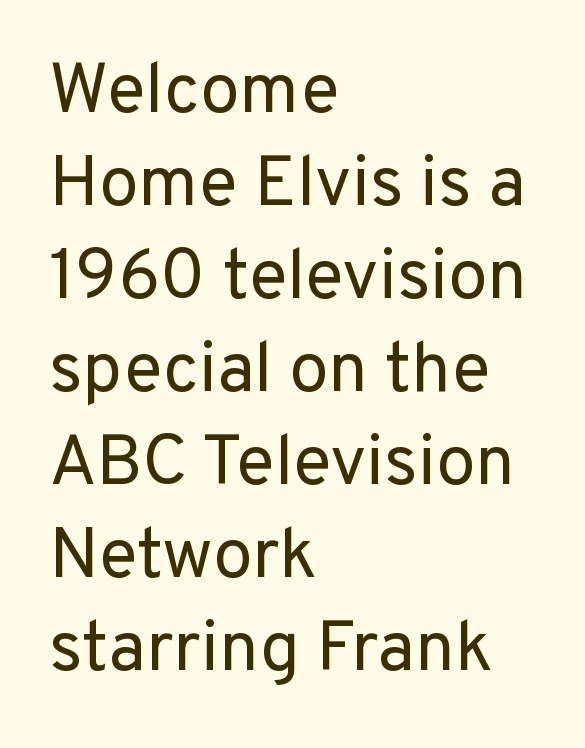
The image shows 71 px regular-weight sans-serif type, upright; set left-aligned, normal line spacing (1.31x), normal letter spacing, not underlined; low stroke contrast and a medium x-height.
